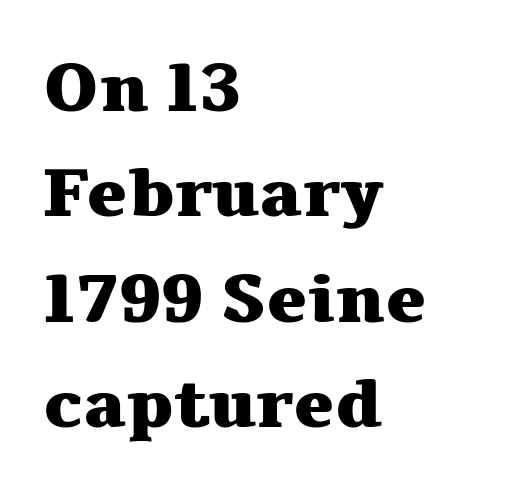
Q: Is the text bold? A: Yes.
Q: Is the text italic (slanted)? A: No, it is upright.
Q: Is the typeface a serif or a sans-serif typeface? A: Serif.
Q: Is the text underlined? A: No.
Q: How is the paragraph aligned? A: Left-aligned.
Q: Is the spacing between letters normal or unusually wide? A: Normal.
Q: Is the spacing between lines tight, normal or loose? A: Normal.
Q: Width (condensed, normal, or wide)? A: Wide.
Q: Stroke contrast? A: Medium.
Q: x-height? A: Medium.
Q: Monospaced? A: No.
